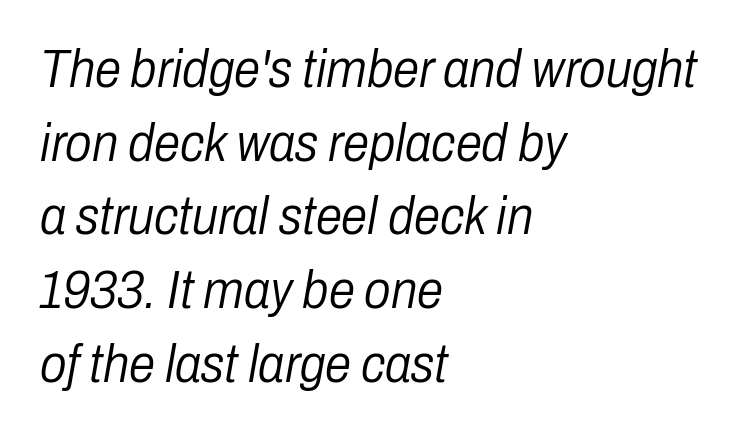
{"italic": "yes", "lean": "right", "slant_degrees": 10, "bold": "no", "weight": "light", "width": "condensed", "stroke_contrast": "low", "x_height": "medium", "monospaced": "no", "underline": "no", "align": "left", "line_spacing": "normal", "line_spacing_ratio": 1.39, "letter_spacing": "normal", "letter_spacing_em": 0.0, "glyph_px": 53}
